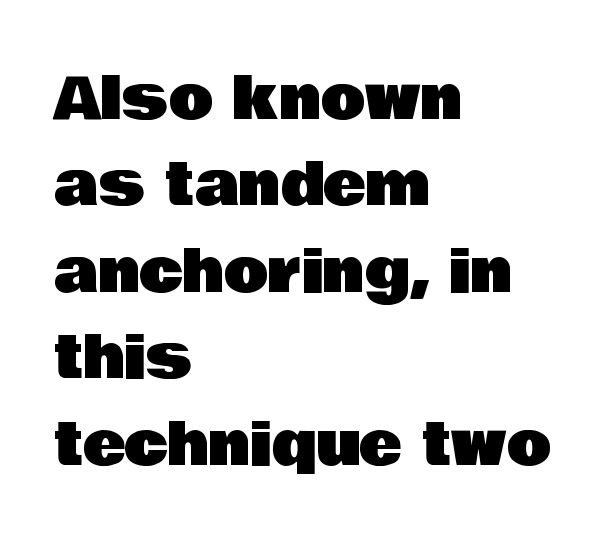
Q: Is the text italic (slanted)? A: No, it is upright.
Q: Is the typeface a serif or a sans-serif typeface? A: Sans-serif.
Q: Is the text underlined? A: No.
Q: How is the paragraph aligned? A: Left-aligned.
Q: Is the spacing between letters normal or unusually wide? A: Normal.
Q: Is the spacing between lines tight, normal or loose? A: Normal.
Q: Width (condensed, normal, or wide)? A: Normal.
Q: Stroke contrast? A: Low.
Q: x-height? A: Large.
Q: Monospaced? A: No.
